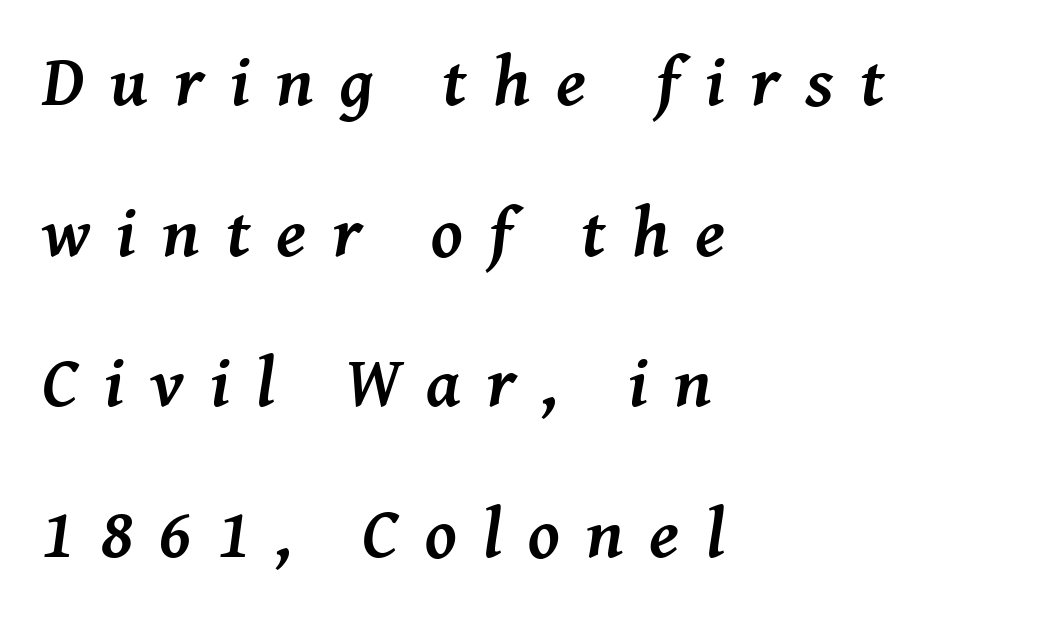
The image shows 71 px semibold serif type, italic (leaning right); set left-aligned, loose line spacing (2.12x), unusually wide letter spacing (+0.37 em), not underlined; medium stroke contrast and a medium x-height.
